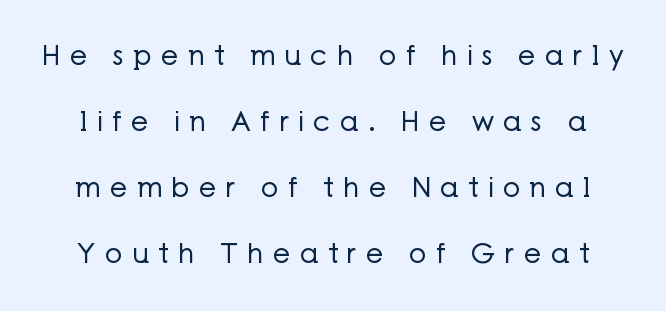
Q: Is the text bold? A: No.
Q: Is the text italic (slanted)? A: No, it is upright.
Q: Is the text underlined? A: No.
Q: Is the spacing between letters normal or unusually wide? A: Unusually wide.
Q: Is the spacing between lines tight, normal or loose? A: Loose.
